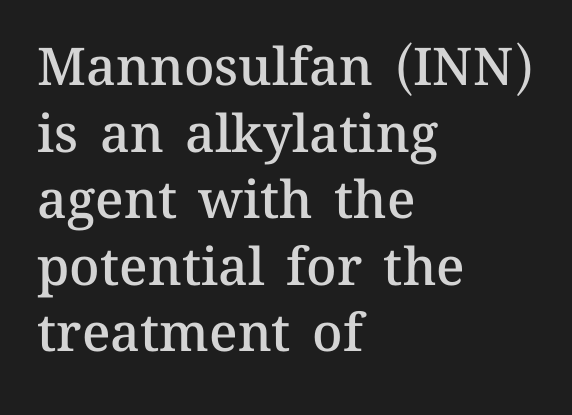
Q: Is the text bold? A: Semi-bold.
Q: Is the text italic (slanted)? A: No, it is upright.
Q: Is the text underlined? A: No.
Q: How is the paragraph aligned? A: Left-aligned.
Q: Is the spacing between letters normal or unusually wide? A: Normal.
Q: Is the spacing between lines tight, normal or loose? A: Normal.
Q: Width (condensed, normal, or wide)? A: Normal.
Q: Stroke contrast? A: Medium.
Q: x-height? A: Medium.
Q: Monospaced? A: No.
